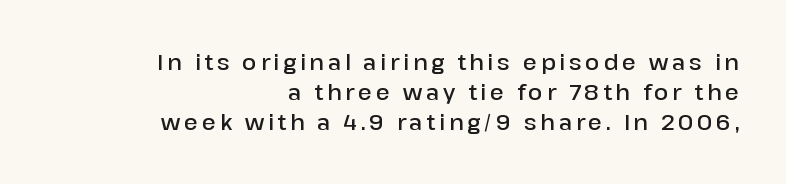
{"italic": "no", "bold": "semi", "underline": "no", "align": "right", "line_spacing": "normal", "line_spacing_ratio": 1.44, "glyph_px": 21}
